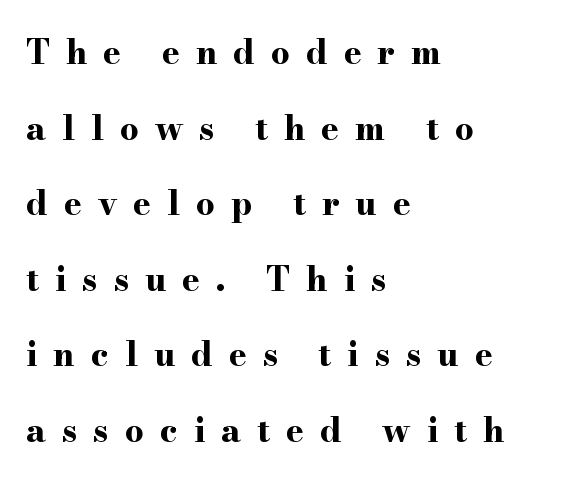
The image shows 33 px bold, wide serif type, upright; set left-aligned, loose line spacing (2.29x), unusually wide letter spacing (+0.49 em), not underlined; high stroke contrast and a small x-height.
